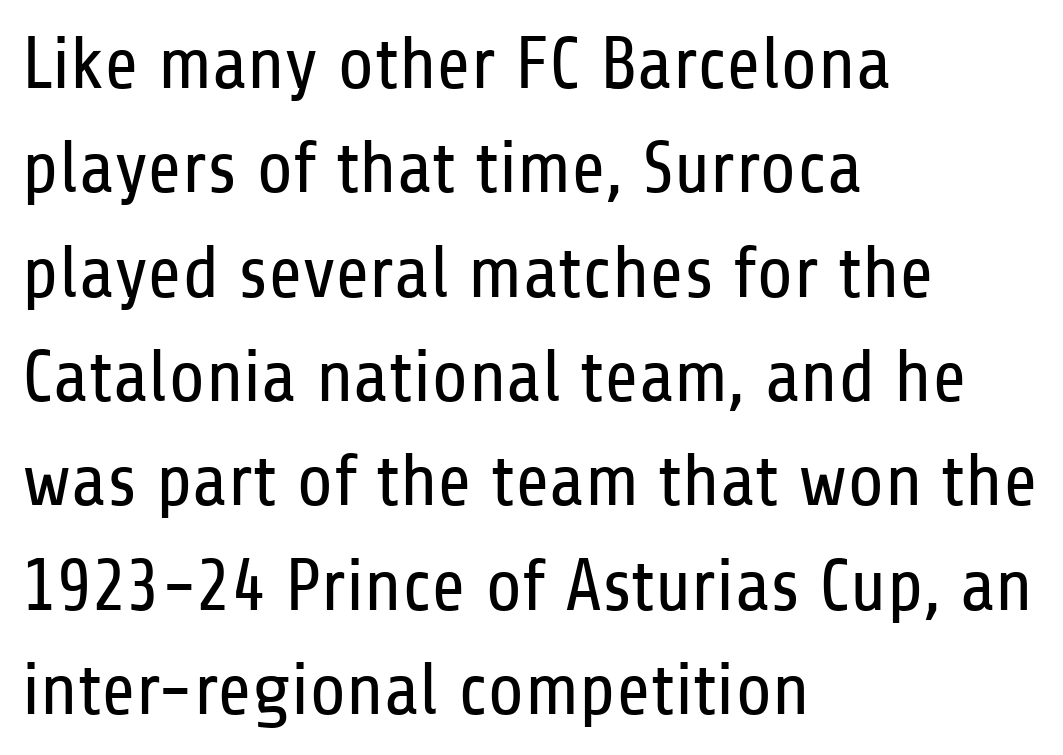
The image shows 74 px regular-weight, condensed sans-serif type, upright; set left-aligned, normal line spacing (1.41x), normal letter spacing, not underlined; low stroke contrast and a medium x-height.
